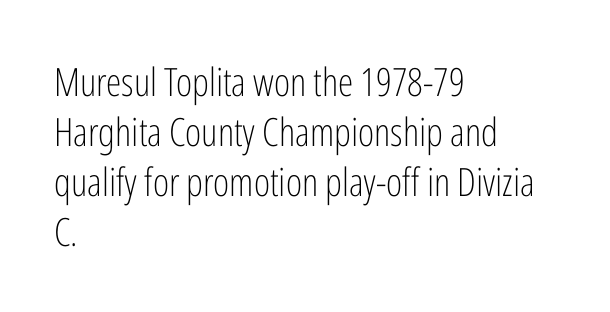
The image shows 39 px light, condensed sans-serif type, upright; set left-aligned, normal line spacing (1.28x), normal letter spacing, not underlined; low stroke contrast and a medium x-height.
